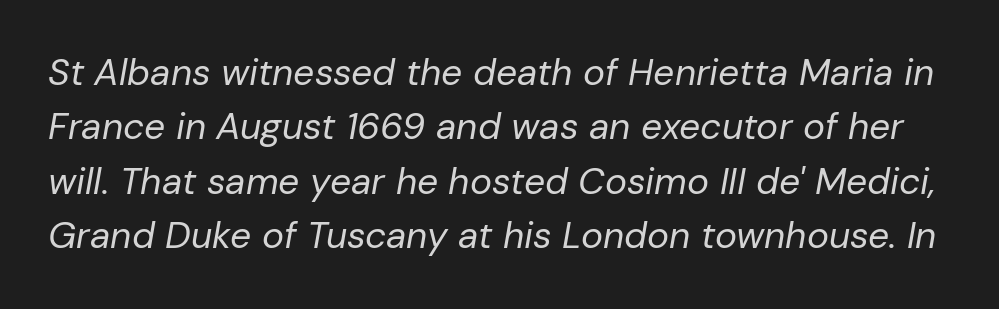
Q: Is the text bold? A: No.
Q: Is the text italic (slanted)? A: Yes, it leans right by about 10 degrees.
Q: Is the text underlined? A: No.
Q: Is the spacing between letters normal or unusually wide? A: Normal.
Q: Is the spacing between lines tight, normal or loose? A: Normal.
Q: Width (condensed, normal, or wide)? A: Normal.
Q: Stroke contrast? A: Low.
Q: x-height? A: Medium.
Q: Monospaced? A: No.
